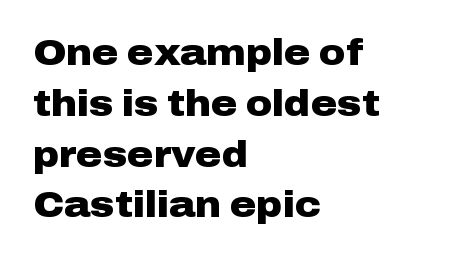
Bare-footed words on every line. These lines are composed in type without serifs. Character widths vary here, with narrow letters taking less room than wide ones. Every character sits straight up, as roman type does.
